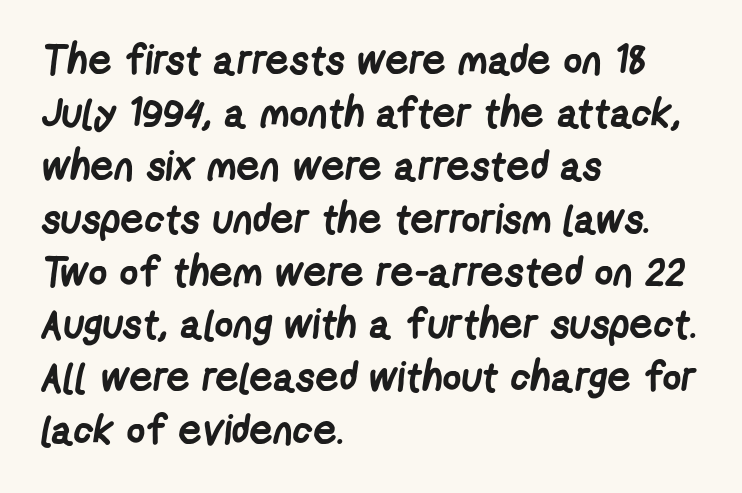
{"serif": "no", "bold": "yes", "weight": "semibold", "width": "condensed", "stroke_contrast": "low", "x_height": "medium", "monospaced": "no", "underline": "no", "align": "left", "line_spacing": "normal", "line_spacing_ratio": 1.29, "letter_spacing": "normal", "letter_spacing_em": 0.0, "glyph_px": 41}
